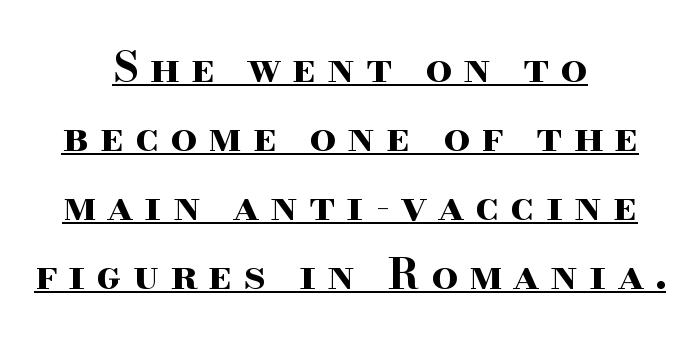
Q: Is the text bold? A: Yes.
Q: Is the text italic (slanted)? A: No, it is upright.
Q: Is the typeface a serif or a sans-serif typeface? A: Serif.
Q: Is the text underlined? A: Yes.
Q: How is the paragraph aligned? A: Centered.
Q: Is the spacing between letters normal or unusually wide? A: Unusually wide.
Q: Is the spacing between lines tight, normal or loose? A: Normal.
Q: Width (condensed, normal, or wide)? A: Wide.
Q: Stroke contrast? A: High.
Q: x-height? A: Small.
Q: Monospaced? A: No.
